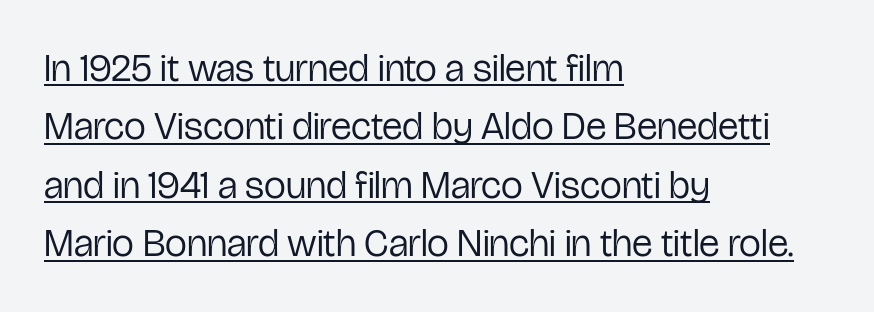
The image shows 39 px regular-weight, condensed sans-serif type, upright; set left-aligned, normal line spacing (1.5x), normal letter spacing, underlined; low stroke contrast and a medium x-height.
